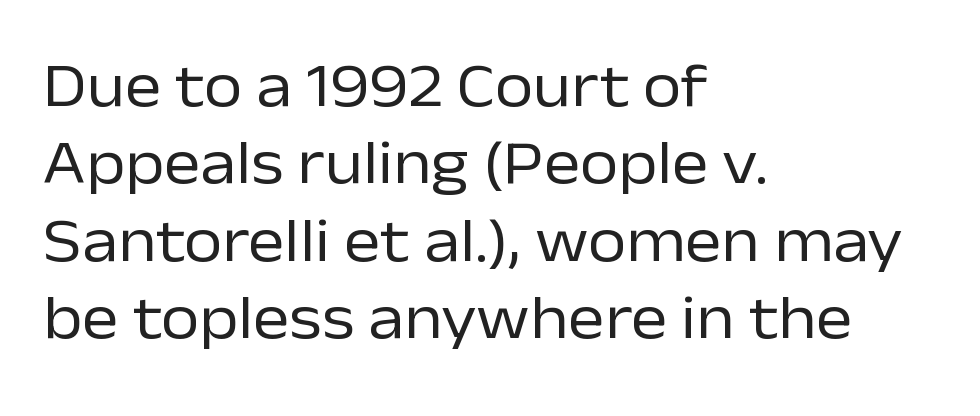
The image shows 62 px regular-weight sans-serif type, upright; set left-aligned, normal line spacing (1.25x), normal letter spacing, not underlined; low stroke contrast and a medium x-height.
